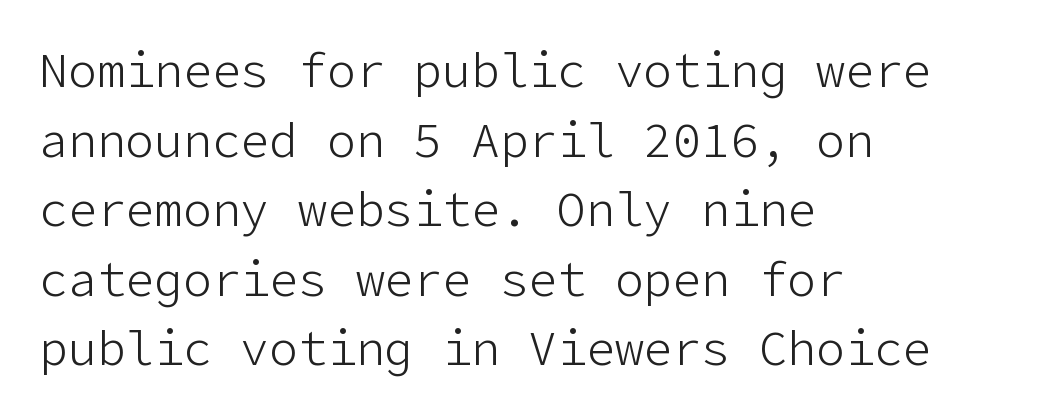
The image shows 48 px light sans-serif type, upright; set left-aligned, normal line spacing (1.45x), normal letter spacing, not underlined; low stroke contrast and a medium x-height.
